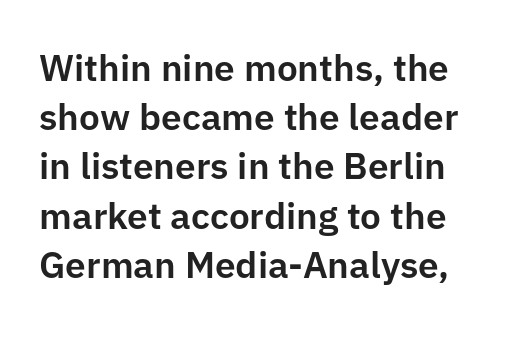
The image shows 37 px sans-serif type, upright; set normal line spacing (1.33x), normal letter spacing, not underlined; low stroke contrast and a medium x-height.
